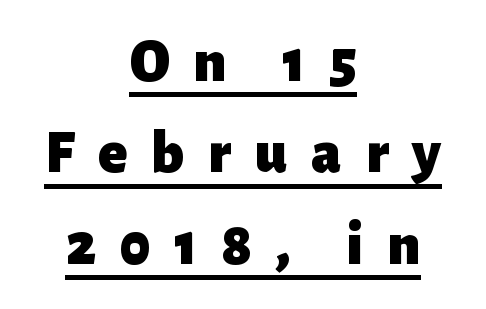
The image shows 61 px heavy sans-serif type, upright; set centered, normal line spacing (1.5x), unusually wide letter spacing (+0.39 em), underlined; low stroke contrast and a medium x-height.
